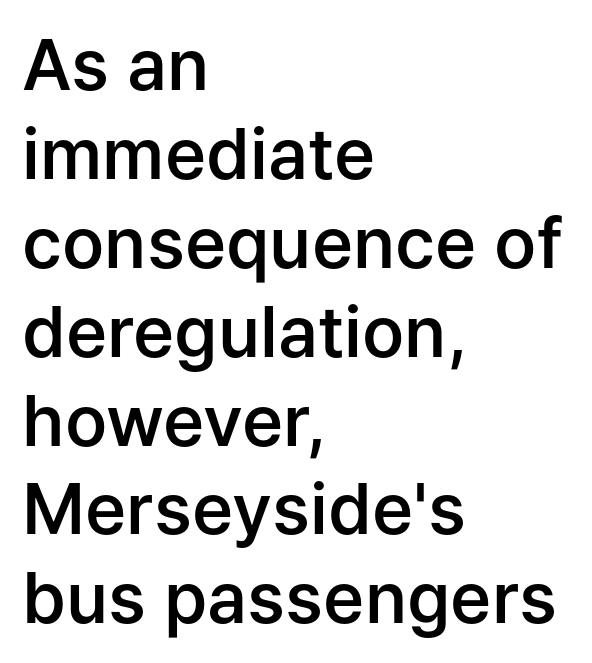
The image shows 70 px semibold sans-serif type, upright; set left-aligned, normal line spacing (1.27x), normal letter spacing, not underlined; low stroke contrast and a medium x-height.
